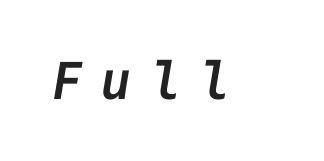
Q: Is the text bold? A: Yes.
Q: Is the typeface a serif or a sans-serif typeface? A: Sans-serif.
Q: Is the text underlined? A: No.
Q: Is the spacing between letters normal or unusually wide? A: Unusually wide.
Q: Width (condensed, normal, or wide)? A: Normal.
Q: Stroke contrast? A: Low.
Q: x-height? A: Medium.
Q: Monospaced? A: Yes.
